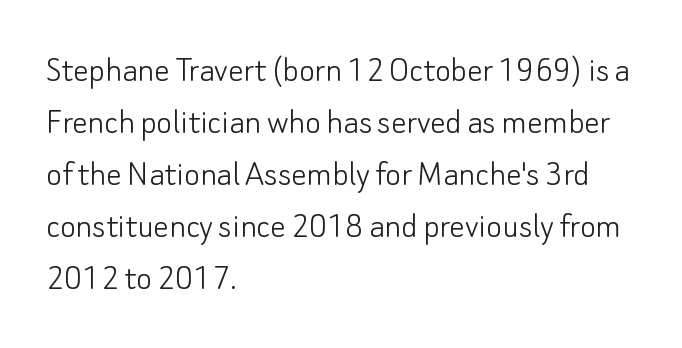
Q: Is the text bold? A: No.
Q: Is the text italic (slanted)? A: No, it is upright.
Q: Is the typeface a serif or a sans-serif typeface? A: Sans-serif.
Q: Is the text underlined? A: No.
Q: How is the paragraph aligned? A: Left-aligned.
Q: Is the spacing between letters normal or unusually wide? A: Normal.
Q: Is the spacing between lines tight, normal or loose? A: Normal.
Q: Width (condensed, normal, or wide)? A: Normal.
Q: Stroke contrast? A: Low.
Q: x-height? A: Small.
Q: Monospaced? A: No.
